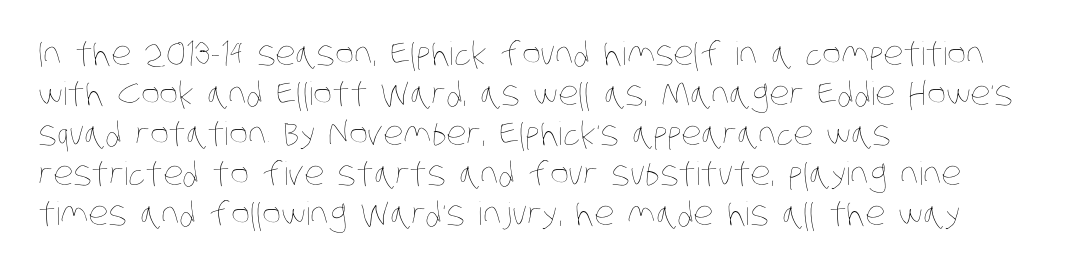
The image shows 32 px thin, condensed type; set left-aligned, normal line spacing (1.25x), normal letter spacing, not underlined; low stroke contrast and a large x-height.
